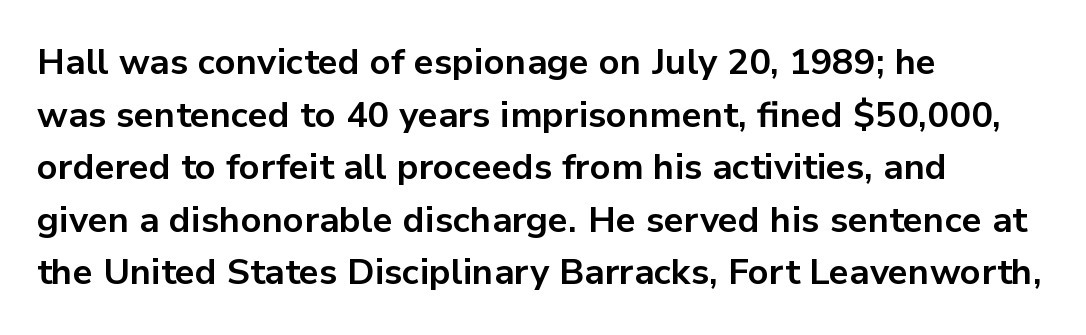
{"serif": "no", "italic": "no", "bold": "yes", "weight": "bold", "width": "normal", "stroke_contrast": "low", "x_height": "medium", "monospaced": "no", "underline": "no", "align": "left", "line_spacing": "normal", "line_spacing_ratio": 1.46, "letter_spacing": "normal", "letter_spacing_em": 0.0, "glyph_px": 36}
